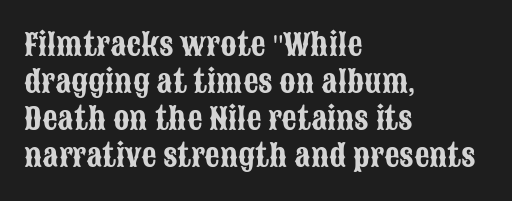
{"serif": "no", "italic": "no", "width": "condensed", "stroke_contrast": "low", "x_height": "large", "monospaced": "no", "underline": "no", "align": "left", "line_spacing_ratio": 1.23, "letter_spacing": "normal", "letter_spacing_em": 0.0, "glyph_px": 30}
